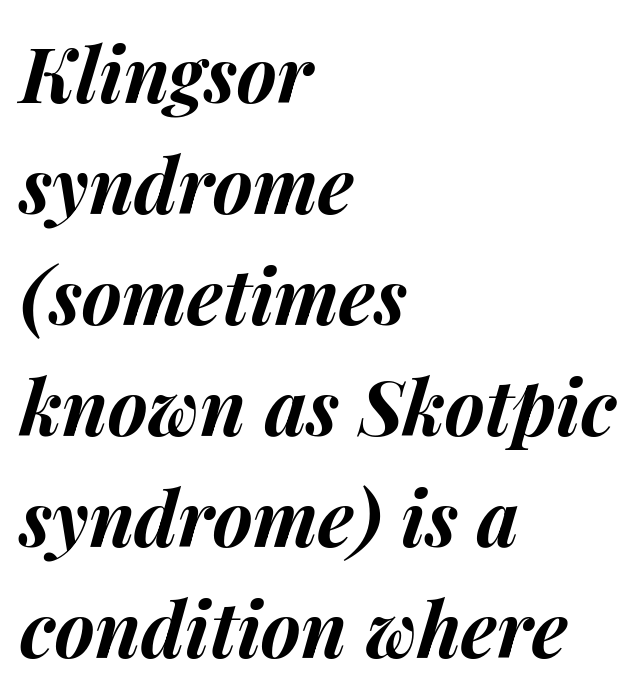
Q: Is the text bold? A: Yes.
Q: Is the text italic (slanted)? A: Yes, it leans right by about 14 degrees.
Q: Is the text underlined? A: No.
Q: How is the paragraph aligned? A: Left-aligned.
Q: Is the spacing between letters normal or unusually wide? A: Normal.
Q: Is the spacing between lines tight, normal or loose? A: Normal.
Q: Width (condensed, normal, or wide)? A: Normal.
Q: Stroke contrast? A: Medium.
Q: x-height? A: Medium.
Q: Monospaced? A: No.
